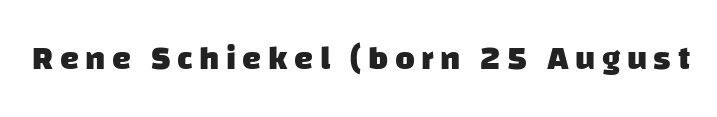
{"serif": "no", "bold": "yes", "weight": "heavy", "width": "normal", "stroke_contrast": "low", "x_height": "large", "monospaced": "no", "underline": "no", "glyph_px": 34}
